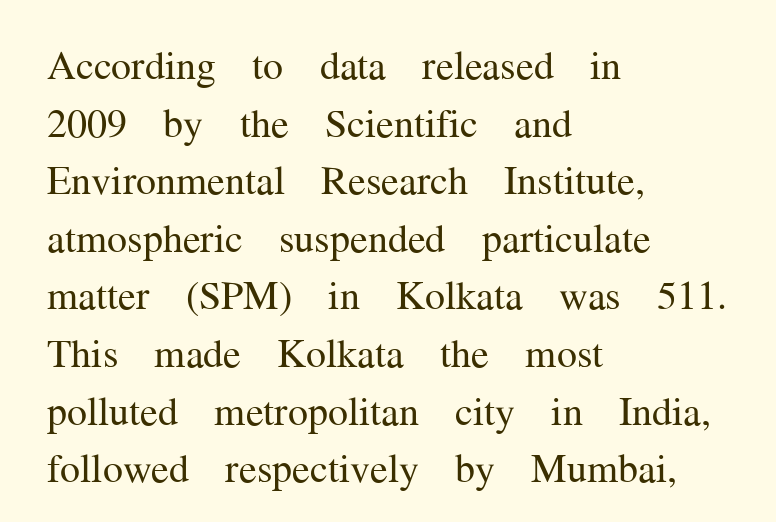
Q: Is the text bold? A: No.
Q: Is the text italic (slanted)? A: No, it is upright.
Q: Is the typeface a serif or a sans-serif typeface? A: Serif.
Q: Is the text underlined? A: No.
Q: How is the paragraph aligned? A: Left-aligned.
Q: Is the spacing between letters normal or unusually wide? A: Normal.
Q: Is the spacing between lines tight, normal or loose? A: Normal.
Q: Width (condensed, normal, or wide)? A: Normal.
Q: Stroke contrast? A: Medium.
Q: x-height? A: Medium.
Q: Monospaced? A: No.
